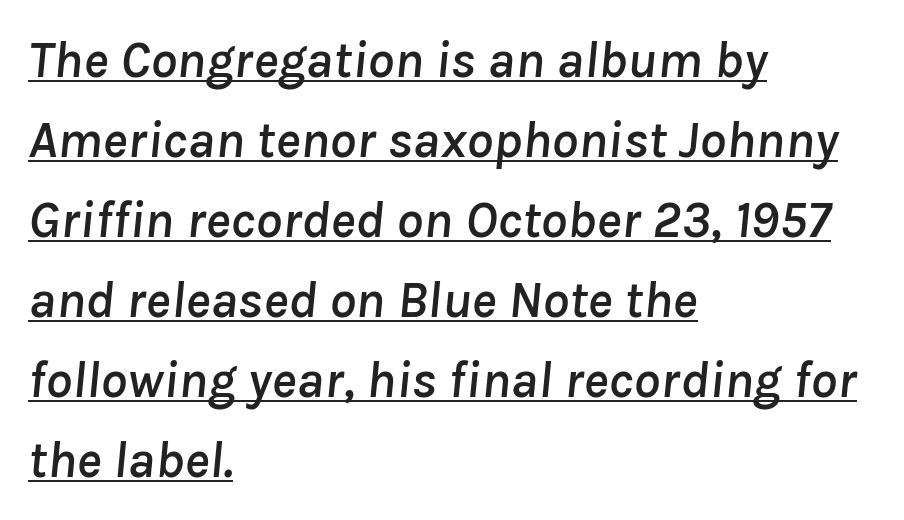
{"italic": "yes", "lean": "right", "slant_degrees": 8, "width": "normal", "stroke_contrast": "low", "x_height": "medium", "monospaced": "no", "underline": "yes", "align": "left", "line_spacing": "normal", "line_spacing_ratio": 1.51, "letter_spacing": "normal", "letter_spacing_em": 0.0, "glyph_px": 53}
